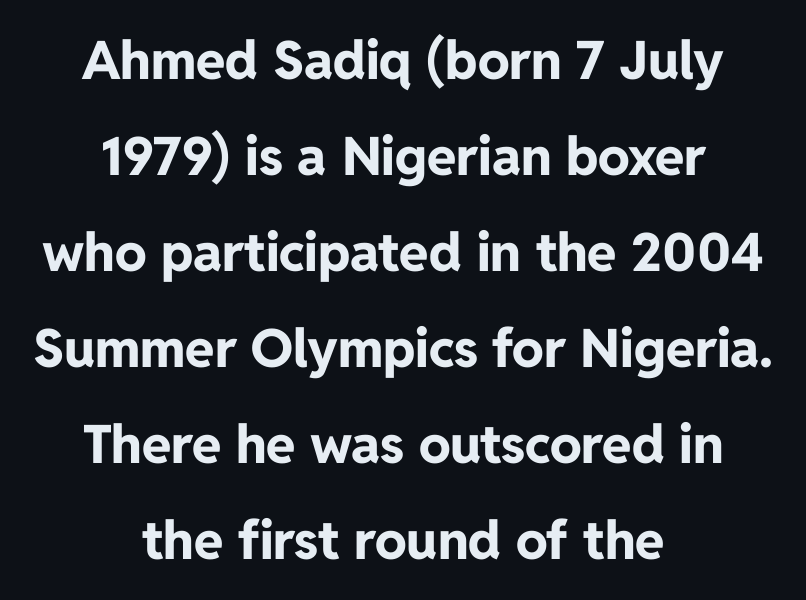
Quick note: underline off. Words appear dense and cohesive because spacing is normal. Summary of weight: heavy, a full bold. This sample has the flowing, uneven cadence of proportional lettering. This rendering uses center alignment, leaving both contours irregular but symmetric. Each letter's strokes conclude bluntly, with no projecting serifs.
